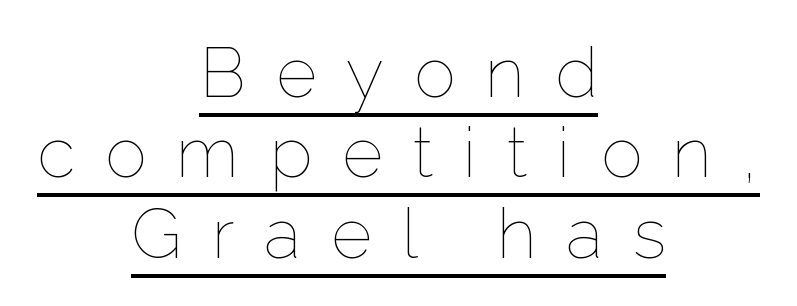
The image shows 70 px thin type, upright; set centered, tight line spacing (1.15x), unusually wide letter spacing (+0.43 em), underlined; low stroke contrast and a medium x-height.
